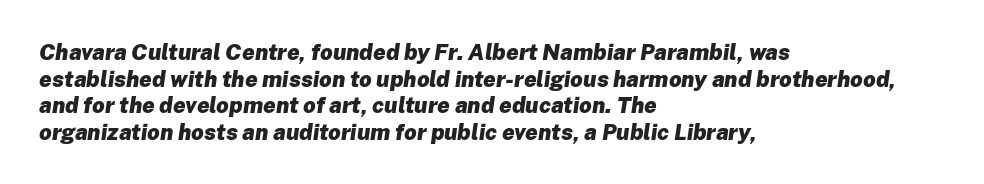
{"italic": "yes", "lean": "right", "slant_degrees": 8, "bold": "yes", "underline": "no", "align": "left", "line_spacing_ratio": 1.21, "letter_spacing": "normal", "letter_spacing_em": 0.0, "glyph_px": 22}
